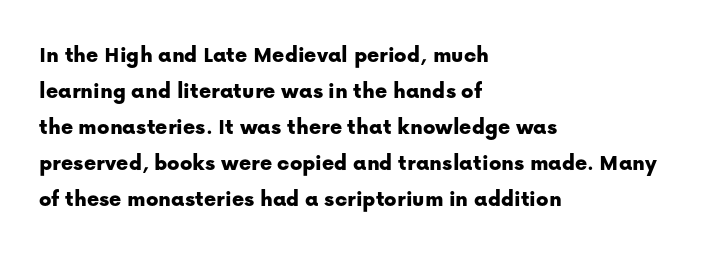
Q: Is the text italic (slanted)? A: No, it is upright.
Q: Is the text underlined? A: No.
Q: How is the paragraph aligned? A: Left-aligned.
Q: Is the spacing between letters normal or unusually wide? A: Normal.
Q: Is the spacing between lines tight, normal or loose? A: Normal.
